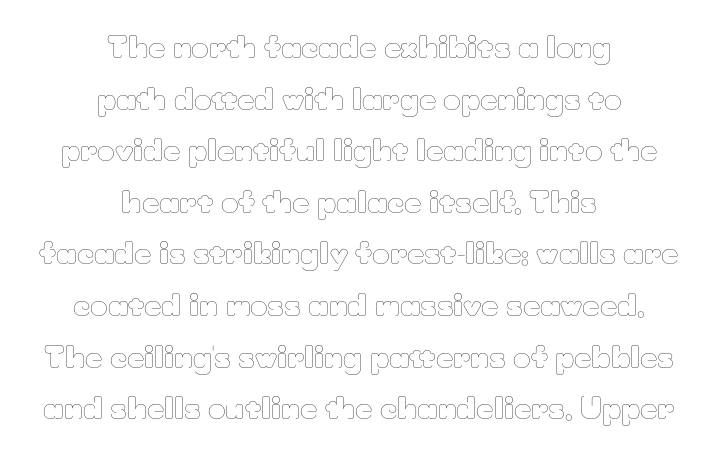
Q: Is the text bold? A: No.
Q: Is the text italic (slanted)? A: No, it is upright.
Q: Is the text underlined? A: No.
Q: How is the paragraph aligned? A: Centered.
Q: Is the spacing between letters normal or unusually wide? A: Normal.
Q: Width (condensed, normal, or wide)? A: Normal.
Q: Stroke contrast? A: Low.
Q: x-height? A: Small.
Q: Monospaced? A: No.
